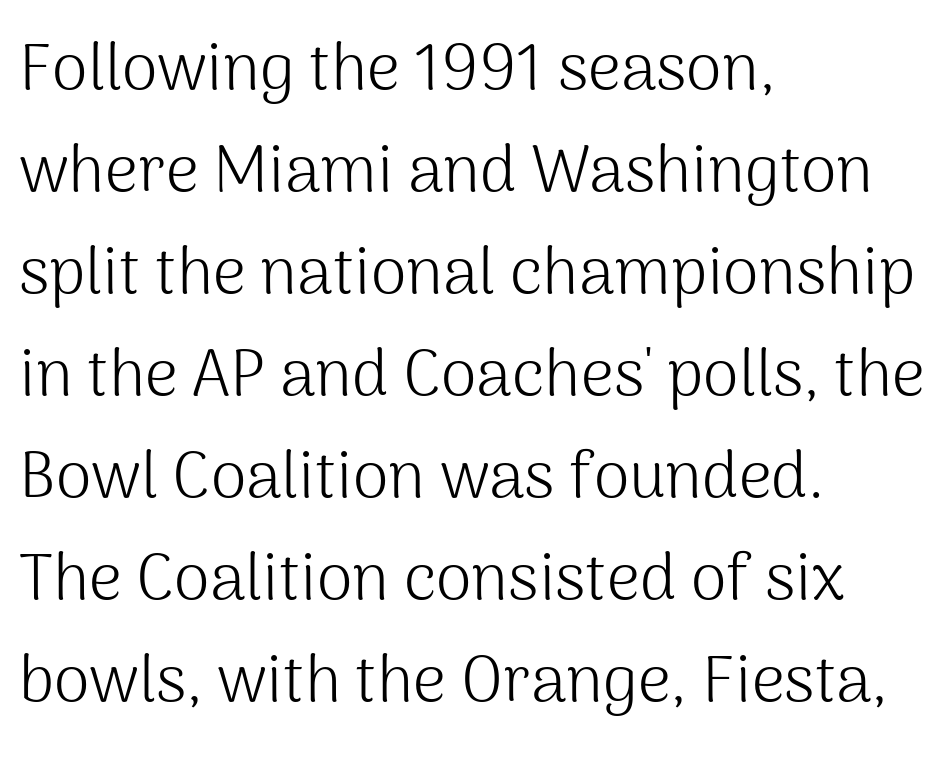
What kind of face is this? One without serifs — a sans. Notice how descenders clear the ascenders below comfortably — that's standard leading. Teacher's note: observe the even left margin — that is flush-left alignment. Vertical strokes here are truly vertical.
